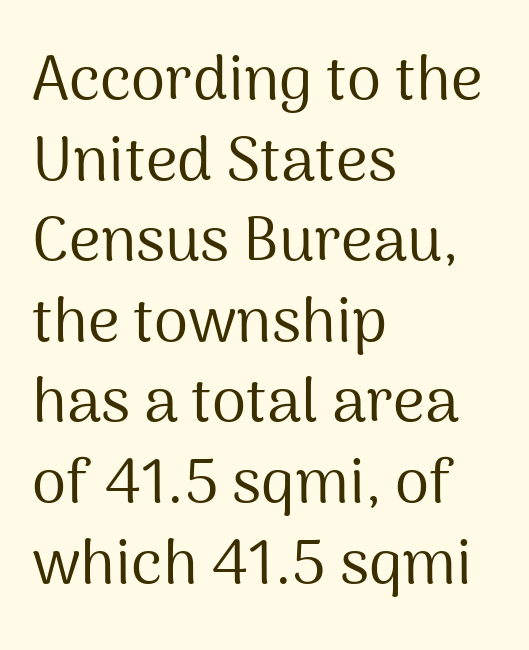
Q: Is the text bold? A: No.
Q: Is the text italic (slanted)? A: No, it is upright.
Q: Is the typeface a serif or a sans-serif typeface? A: Sans-serif.
Q: Is the text underlined? A: No.
Q: How is the paragraph aligned? A: Left-aligned.
Q: Is the spacing between letters normal or unusually wide? A: Normal.
Q: Is the spacing between lines tight, normal or loose? A: Normal.
Q: Width (condensed, normal, or wide)? A: Normal.
Q: Stroke contrast? A: Medium.
Q: x-height? A: Medium.
Q: Monospaced? A: No.
